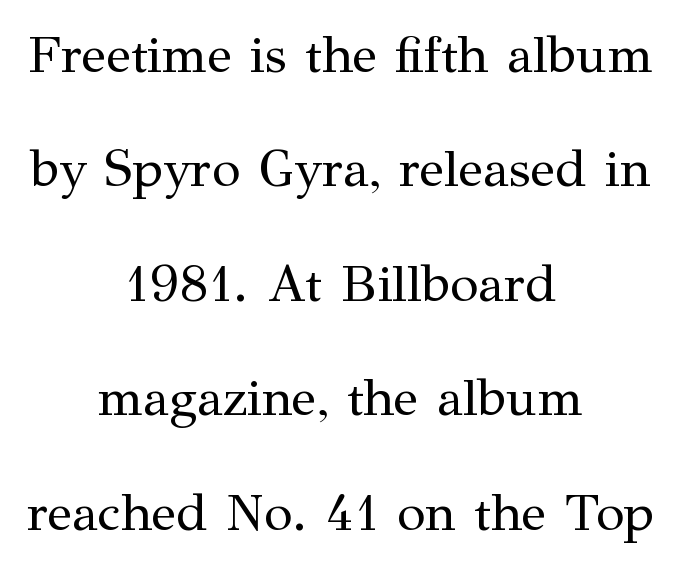
The image shows 52 px regular-weight serif type, upright; set centered, loose line spacing (2.2x), normal letter spacing, not underlined; medium stroke contrast and a medium x-height.
